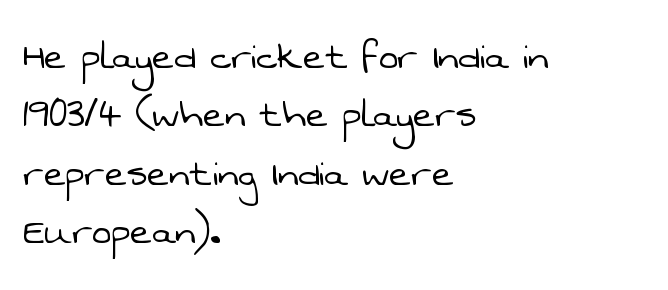
The image shows 46 px light sans-serif type; set left-aligned, normal line spacing (1.27x), normal letter spacing, not underlined; low stroke contrast and a medium x-height.
